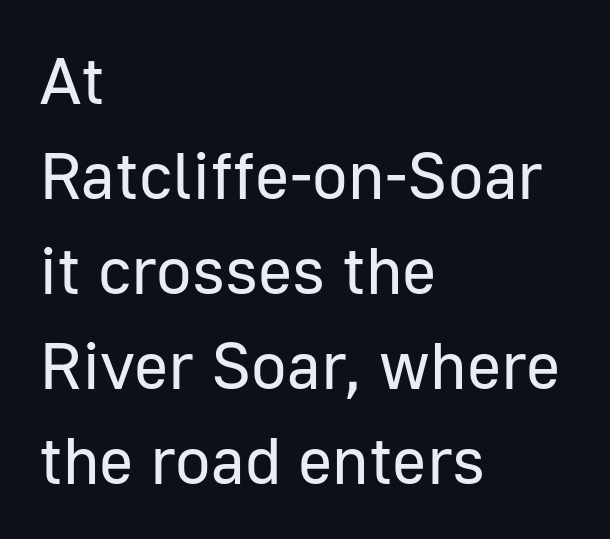
The image shows 66 px regular-weight sans-serif type, upright; set left-aligned, normal line spacing (1.44x), normal letter spacing, not underlined; low stroke contrast and a medium x-height.
